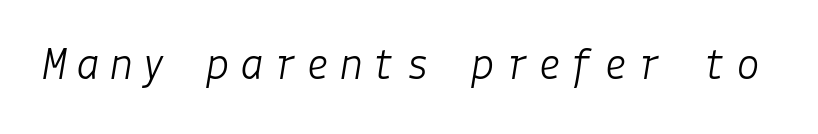
{"italic": "yes", "lean": "right", "slant_degrees": 9, "bold": "no", "weight": "light", "width": "normal", "stroke_contrast": "low", "x_height": "medium", "underline": "no", "glyph_px": 48}
